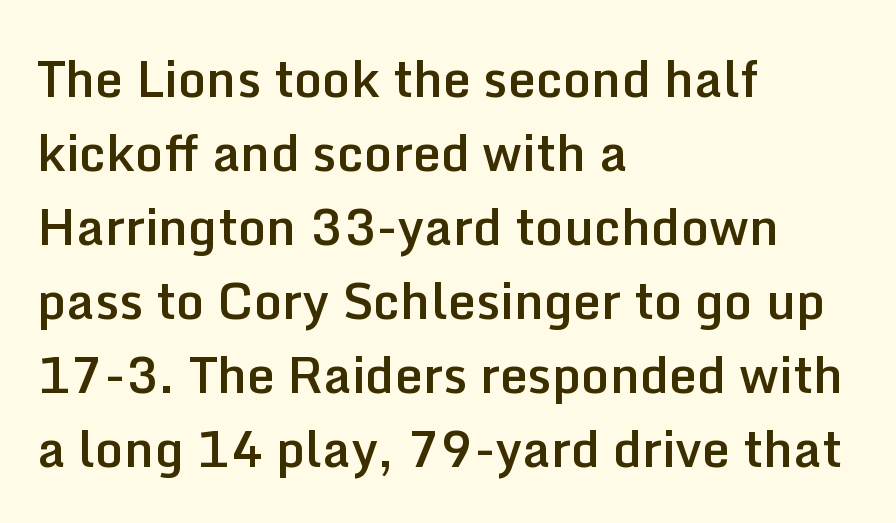
Are there feet on the stems? There aren't — it's a sans. Typographic density is moderately raised because the face is semibold. Is this a fixed-width face? No — the glyphs have proportional, varying widths. The passage is arranged the way most books set body copy — flush left. The gaps between neighbouring characters are ordinary and unremarkable. Do the letters lean? They stand straight.
